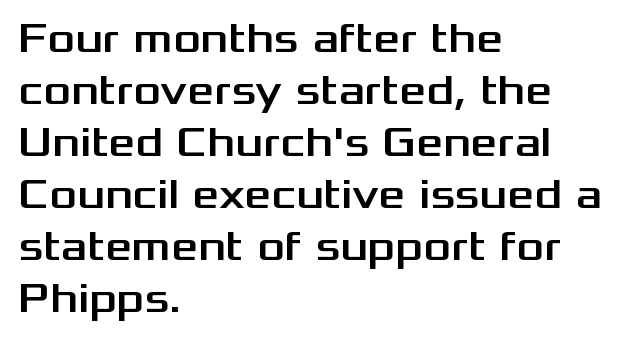
The image shows 42 px wide sans-serif type, upright; set left-aligned, line spacing 1.24x, normal letter spacing, not underlined; medium stroke contrast and a medium x-height.
